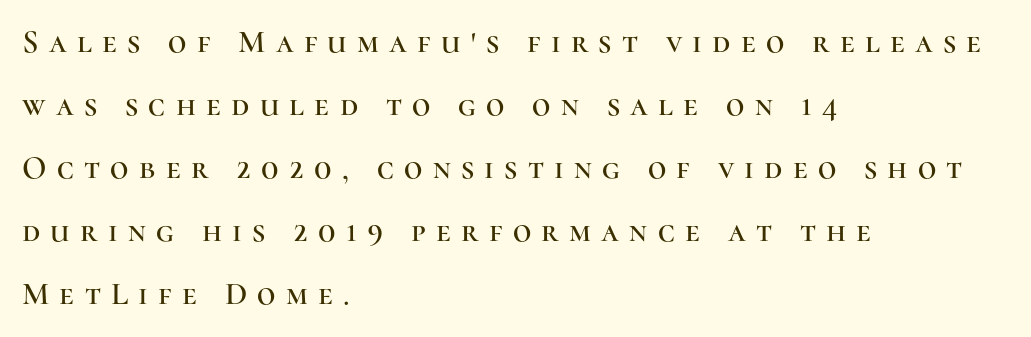
Q: Is the text italic (slanted)? A: No, it is upright.
Q: Is the typeface a serif or a sans-serif typeface? A: Serif.
Q: Is the text underlined? A: No.
Q: How is the paragraph aligned? A: Left-aligned.
Q: Is the spacing between letters normal or unusually wide? A: Unusually wide.
Q: Is the spacing between lines tight, normal or loose? A: Loose.
Q: Width (condensed, normal, or wide)? A: Normal.
Q: Stroke contrast? A: High.
Q: x-height? A: Medium.
Q: Monospaced? A: No.
